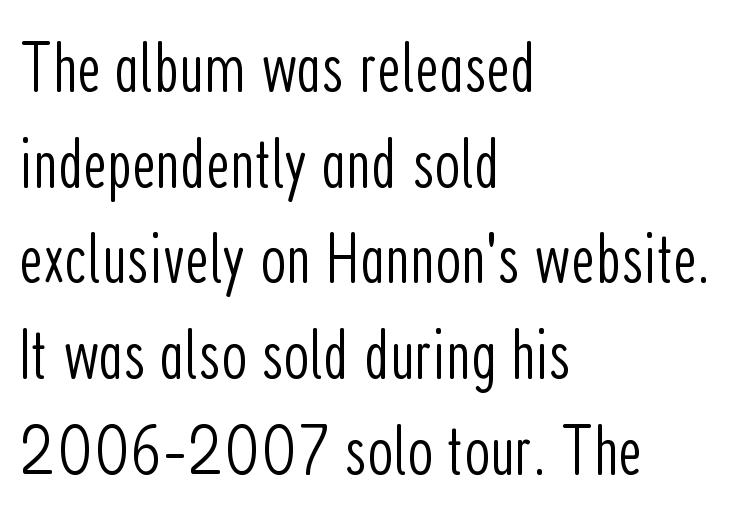
{"serif": "no", "italic": "no", "bold": "no", "weight": "light", "width": "condensed", "stroke_contrast": "low", "x_height": "medium", "monospaced": "no", "underline": "no", "align": "left", "line_spacing": "normal", "line_spacing_ratio": 1.31, "letter_spacing": "normal", "letter_spacing_em": 0.0, "glyph_px": 73}
